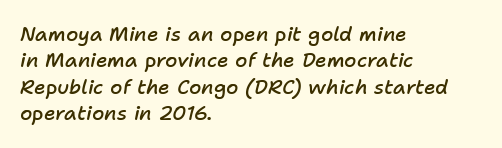
Q: Is the text bold? A: Semi-bold.
Q: Is the text italic (slanted)? A: Yes, it leans right by about 11 degrees.
Q: Is the text underlined? A: No.
Q: How is the paragraph aligned? A: Left-aligned.
Q: Is the spacing between letters normal or unusually wide? A: Normal.
Q: Is the spacing between lines tight, normal or loose? A: Normal.
